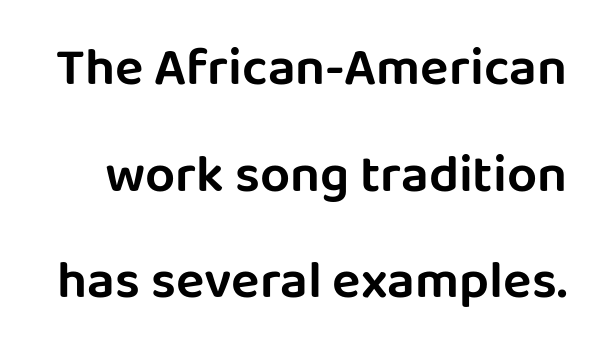
{"serif": "no", "italic": "no", "width": "normal", "stroke_contrast": "low", "x_height": "large", "monospaced": "no", "underline": "no", "line_spacing": "loose", "line_spacing_ratio": 2.01, "letter_spacing": "normal", "letter_spacing_em": 0.0, "glyph_px": 53}
